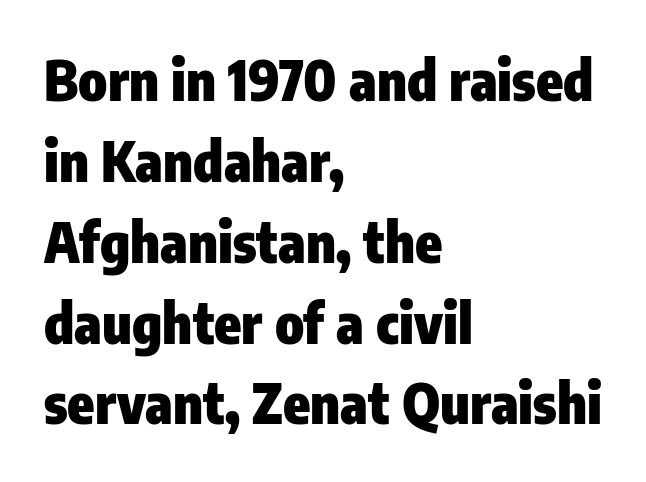
{"serif": "no", "italic": "no", "bold": "yes", "weight": "heavy", "width": "condensed", "stroke_contrast": "low", "x_height": "medium", "monospaced": "no", "underline": "no", "align": "left", "line_spacing": "normal", "line_spacing_ratio": 1.47, "letter_spacing": "normal", "letter_spacing_em": 0.0, "glyph_px": 55}
